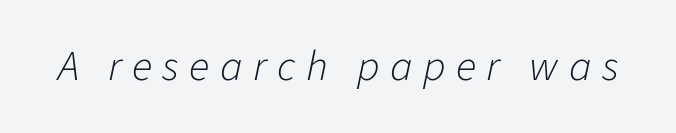
Q: Is the text bold? A: No.
Q: Is the text italic (slanted)? A: Yes, it leans right by about 11 degrees.
Q: Is the text underlined? A: No.
Q: Is the spacing between letters normal or unusually wide? A: Unusually wide.
Q: Width (condensed, normal, or wide)? A: Normal.
Q: Stroke contrast? A: Low.
Q: x-height? A: Medium.
Q: Monospaced? A: No.
